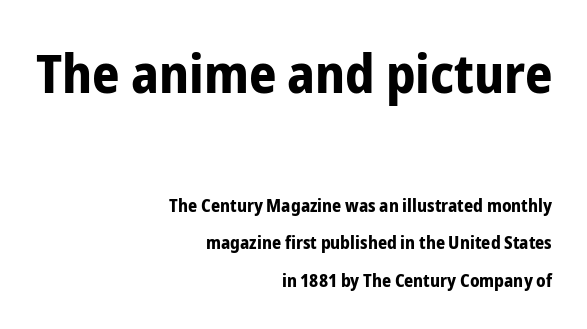
This rendering uses right alignment, leaving the left contour irregular. The line texture is even and compact thanks to regular tracking. Any mark beneath the type? The region is blank. Honestly, the rows look like they've been pulled way apart. Look at the stroke-to-counter ratio: heavy, a bold.
